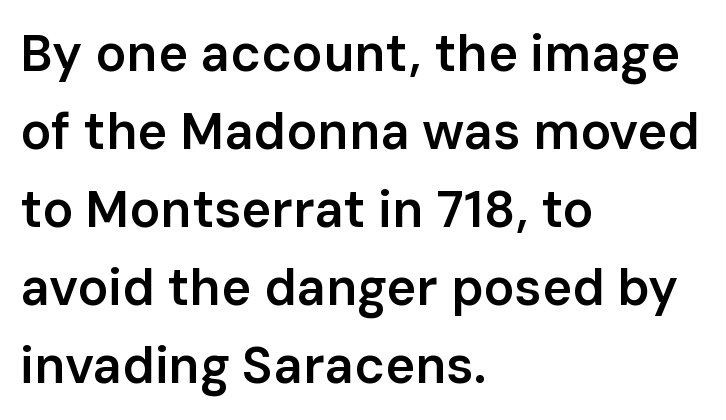
{"serif": "no", "italic": "no", "bold": "semi", "weight": "semibold", "width": "normal", "stroke_contrast": "low", "x_height": "medium", "monospaced": "no", "underline": "no", "align": "left", "line_spacing": "normal", "line_spacing_ratio": 1.53, "letter_spacing": "normal", "letter_spacing_em": 0.0, "glyph_px": 51}
